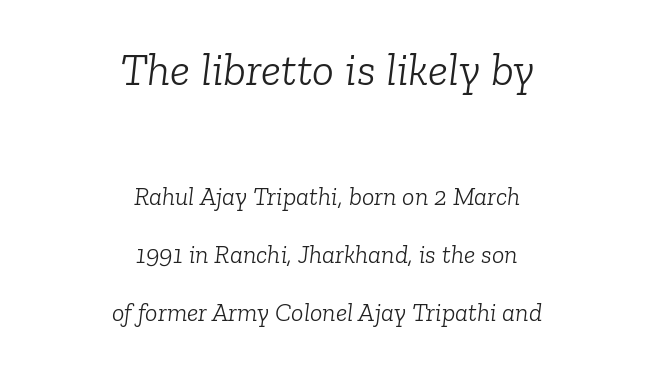
The image shows 46 px light serif type, italic (leaning right); set centered, loose line spacing (2.23x), normal letter spacing, not underlined; the first (top) block is 1.77x larger; low stroke contrast and a medium x-height.
